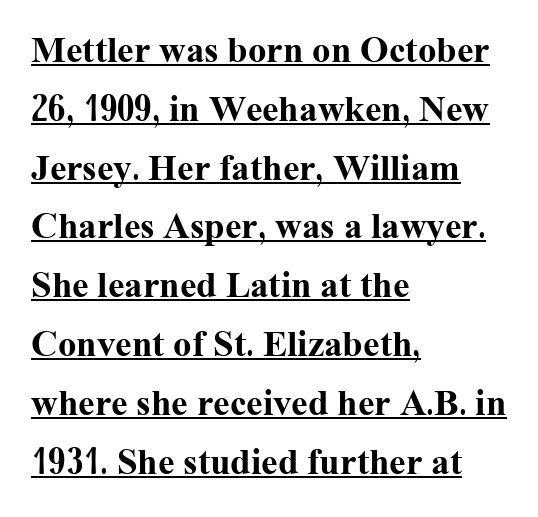
Q: Is the text bold? A: Yes.
Q: Is the text italic (slanted)? A: No, it is upright.
Q: Is the typeface a serif or a sans-serif typeface? A: Serif.
Q: Is the text underlined? A: Yes.
Q: How is the paragraph aligned? A: Left-aligned.
Q: Is the spacing between letters normal or unusually wide? A: Normal.
Q: Is the spacing between lines tight, normal or loose? A: Normal.
Q: Width (condensed, normal, or wide)? A: Normal.
Q: Stroke contrast? A: Medium.
Q: x-height? A: Medium.
Q: Monospaced? A: No.
